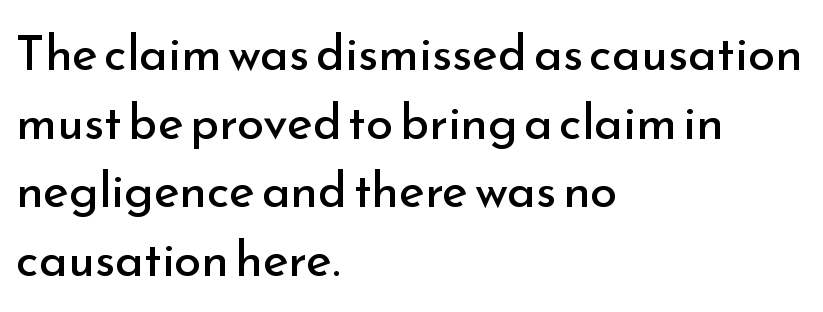
Q: Is the text bold? A: No.
Q: Is the text italic (slanted)? A: No, it is upright.
Q: Is the typeface a serif or a sans-serif typeface? A: Sans-serif.
Q: Is the text underlined? A: No.
Q: How is the paragraph aligned? A: Left-aligned.
Q: Is the spacing between letters normal or unusually wide? A: Normal.
Q: Is the spacing between lines tight, normal or loose? A: Normal.
Q: Width (condensed, normal, or wide)? A: Normal.
Q: Stroke contrast? A: Low.
Q: x-height? A: Small.
Q: Monospaced? A: No.
